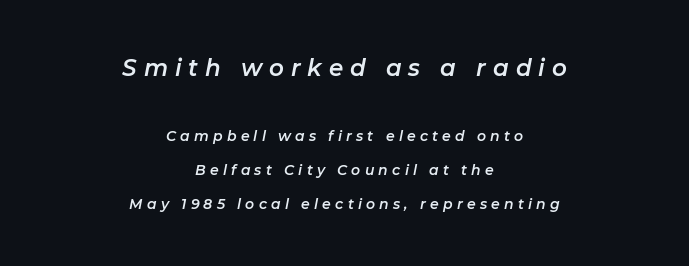
{"italic": "yes", "lean": "right", "slant_degrees": 11, "underline": "no", "align": "center", "line_spacing": "loose", "line_spacing_ratio": 2.42, "letter_spacing": "wide", "letter_spacing_em": 0.3, "larger_block": "first", "size_ratio": 1.64, "glyph_px": 23}
